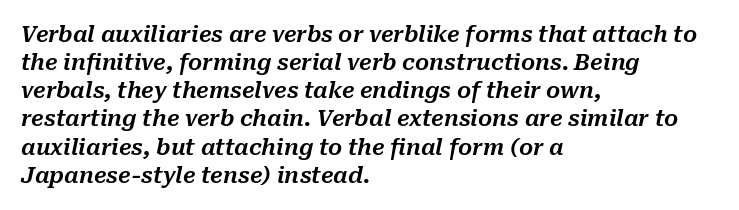
{"italic": "yes", "lean": "right", "slant_degrees": 10, "underline": "no", "align": "left", "line_spacing": "normal", "line_spacing_ratio": 1.28, "letter_spacing": "normal", "letter_spacing_em": 0.0, "glyph_px": 22}
